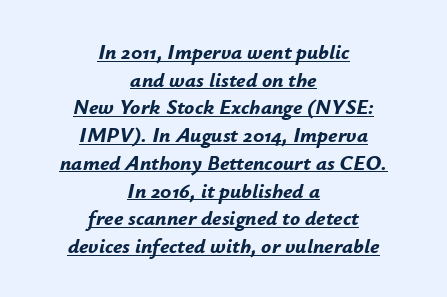
These lines keep a tight, regular rhythm from letter to letter. A student would call this center alignment; a typographer would say set centered. Compared with an ordinary text face, these strokes are far heavier — a full bold. How would I describe the line gaps? Plain and ordinary. Descenders here cross a horizontal rule under the line.
